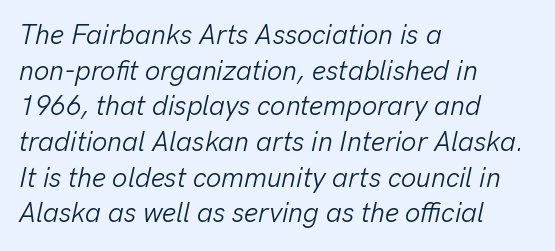
{"italic": "yes", "lean": "right", "slant_degrees": 13, "bold": "no", "underline": "no", "align": "left", "line_spacing": "normal", "line_spacing_ratio": 1.32, "letter_spacing": "normal", "letter_spacing_em": 0.0, "glyph_px": 27}
